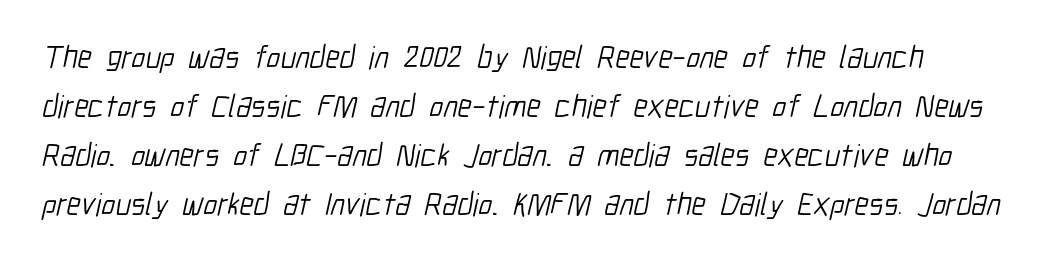
Q: Is the text bold? A: No.
Q: Is the typeface a serif or a sans-serif typeface? A: Sans-serif.
Q: Is the text underlined? A: No.
Q: Is the spacing between letters normal or unusually wide? A: Normal.
Q: Is the spacing between lines tight, normal or loose? A: Normal.
Q: Width (condensed, normal, or wide)? A: Condensed.
Q: Stroke contrast? A: Low.
Q: x-height? A: Medium.
Q: Monospaced? A: No.
